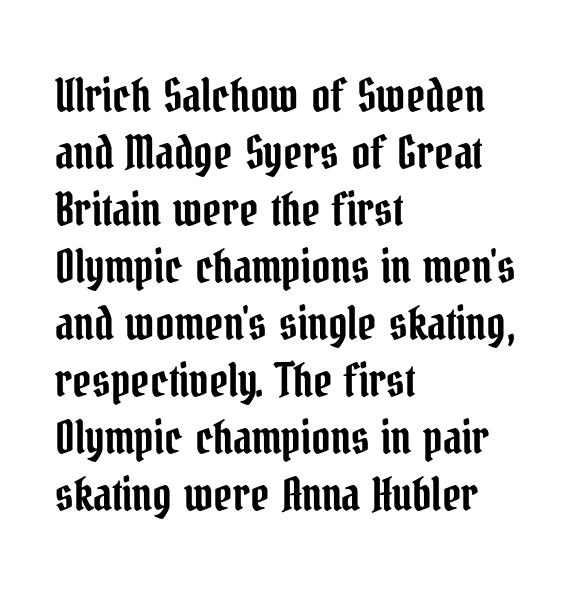
The image shows 46 px condensed serif type, upright; set left-aligned, line spacing 1.24x, normal letter spacing, not underlined; low stroke contrast and a medium x-height.
